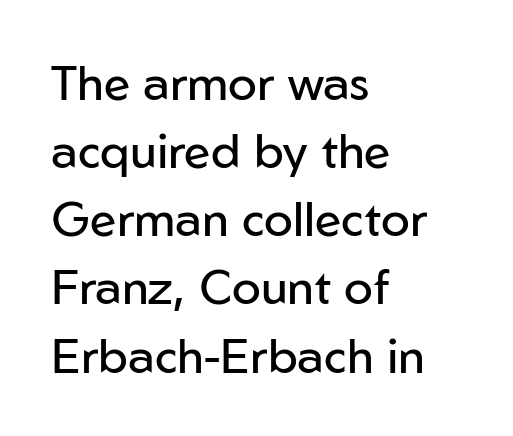
Q: Is the text bold? A: No.
Q: Is the text italic (slanted)? A: No, it is upright.
Q: Is the typeface a serif or a sans-serif typeface? A: Sans-serif.
Q: Is the text underlined? A: No.
Q: How is the paragraph aligned? A: Left-aligned.
Q: Is the spacing between letters normal or unusually wide? A: Normal.
Q: Is the spacing between lines tight, normal or loose? A: Normal.
Q: Width (condensed, normal, or wide)? A: Normal.
Q: Stroke contrast? A: Low.
Q: x-height? A: Medium.
Q: Monospaced? A: No.
